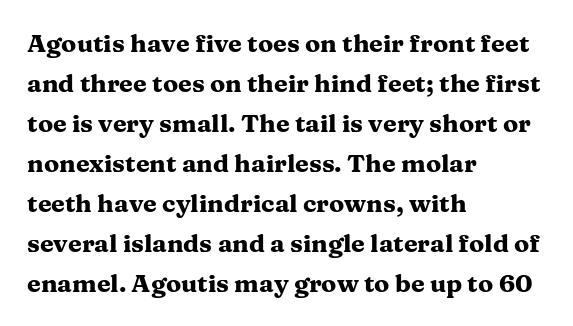
The image shows 25 px bold type, upright; set left-aligned, normal line spacing (1.6x), normal letter spacing, not underlined.
